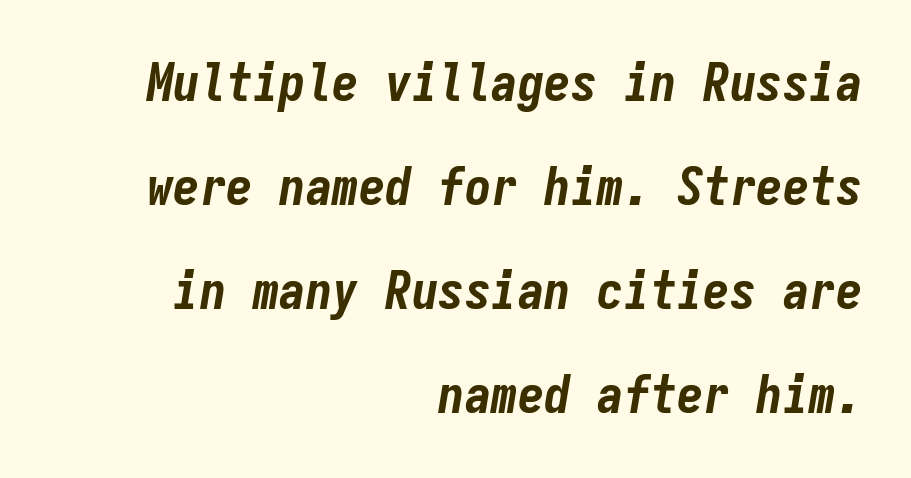
Observe the ordinary spacing: letters are neighbours, not strangers. Each row of text sits above clean, open space. The paragraph shown leans on its right margin. The strokes are fattened all the way to bold. Every character here occupies the same horizontal width, giving the sample a typewriter-like rhythm. The font's italic variant was chosen for this text.
